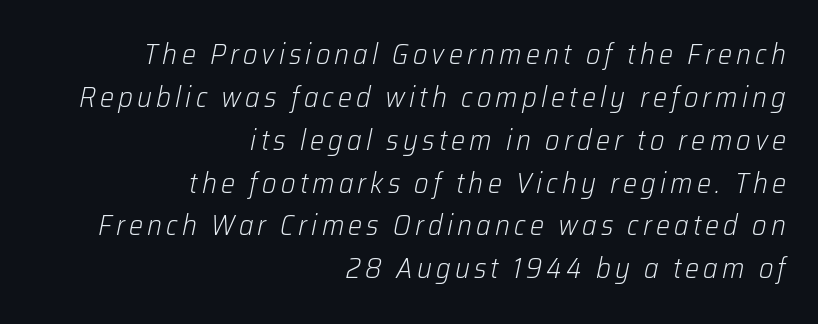
The image shows 28 px light type, italic (leaning right); set right-aligned, normal line spacing (1.53x), not underlined; low stroke contrast and a medium x-height.
